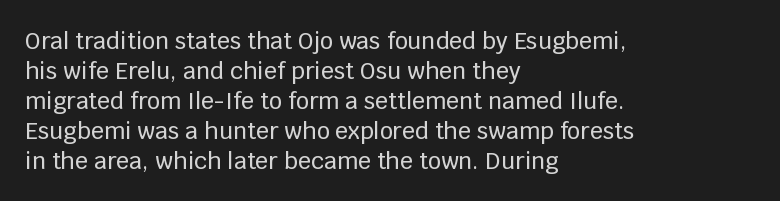
{"italic": "no", "underline": "no", "align": "left", "line_spacing": "normal", "line_spacing_ratio": 1.3, "letter_spacing": "normal", "letter_spacing_em": 0.0, "glyph_px": 23}
